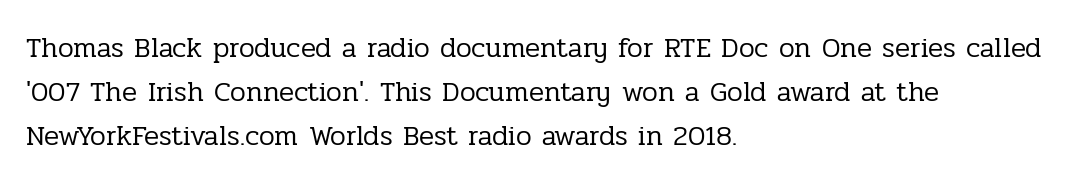
{"serif": "yes", "italic": "no", "bold": "no", "weight": "regular", "width": "normal", "stroke_contrast": "low", "x_height": "medium", "monospaced": "no", "underline": "no", "align": "left", "line_spacing": "normal", "line_spacing_ratio": 1.57, "letter_spacing": "normal", "letter_spacing_em": 0.0, "glyph_px": 28}
